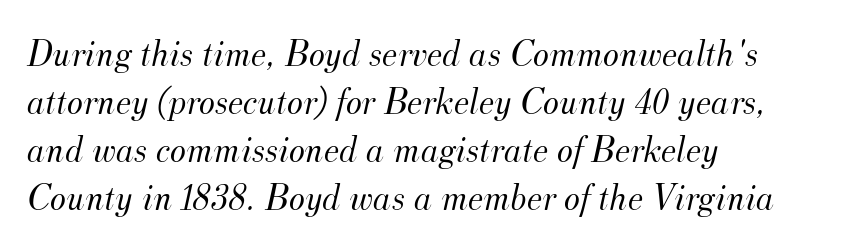
The image shows 38 px light serif type, italic (leaning right); set left-aligned, normal line spacing (1.26x), normal letter spacing, not underlined; medium stroke contrast and a small x-height.
